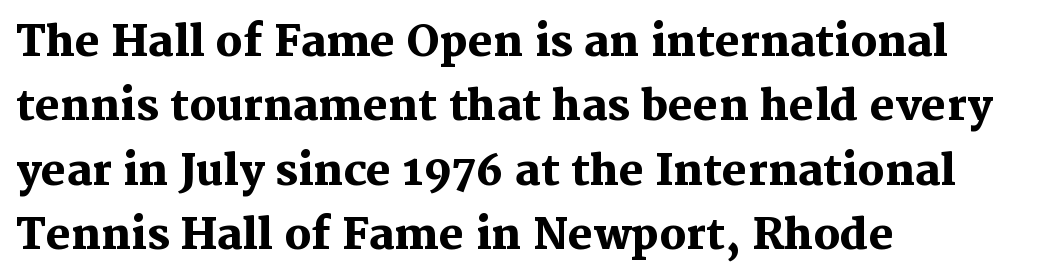
The glyphs in this specimen are seriffed. The face used here is rendered with its standard letterfit. These lines were composed using upright roman letters. The paragraph shown leans on its left margin.
